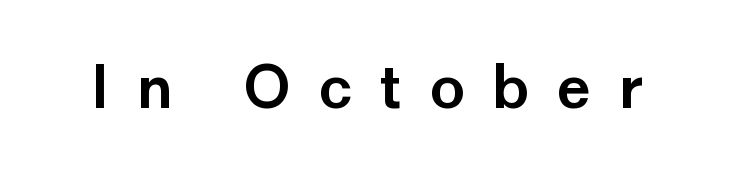
Q: Is the text italic (slanted)? A: No, it is upright.
Q: Is the typeface a serif or a sans-serif typeface? A: Sans-serif.
Q: Is the text underlined? A: No.
Q: Is the spacing between letters normal or unusually wide? A: Unusually wide.
Q: Width (condensed, normal, or wide)? A: Normal.
Q: Stroke contrast? A: Low.
Q: x-height? A: Medium.
Q: Monospaced? A: No.
